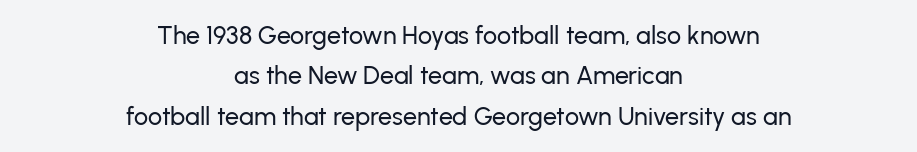
Q: Is the text italic (slanted)? A: No, it is upright.
Q: Is the text underlined? A: No.
Q: How is the paragraph aligned? A: Centered.
Q: Is the spacing between letters normal or unusually wide? A: Normal.
Q: Is the spacing between lines tight, normal or loose? A: Normal.
